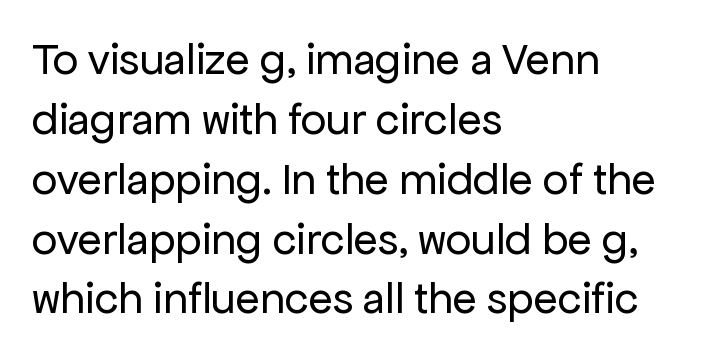
Q: Is the text bold? A: No.
Q: Is the text italic (slanted)? A: No, it is upright.
Q: Is the typeface a serif or a sans-serif typeface? A: Sans-serif.
Q: Is the text underlined? A: No.
Q: How is the paragraph aligned? A: Left-aligned.
Q: Is the spacing between letters normal or unusually wide? A: Normal.
Q: Is the spacing between lines tight, normal or loose? A: Normal.
Q: Width (condensed, normal, or wide)? A: Normal.
Q: Stroke contrast? A: Low.
Q: x-height? A: Medium.
Q: Monospaced? A: No.
